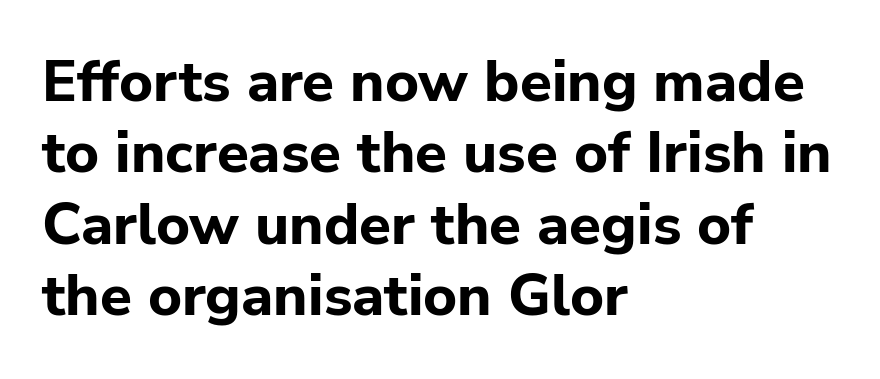
The image shows 58 px bold sans-serif type, upright; set left-aligned, line spacing 1.23x, normal letter spacing, not underlined; low stroke contrast and a medium x-height.
